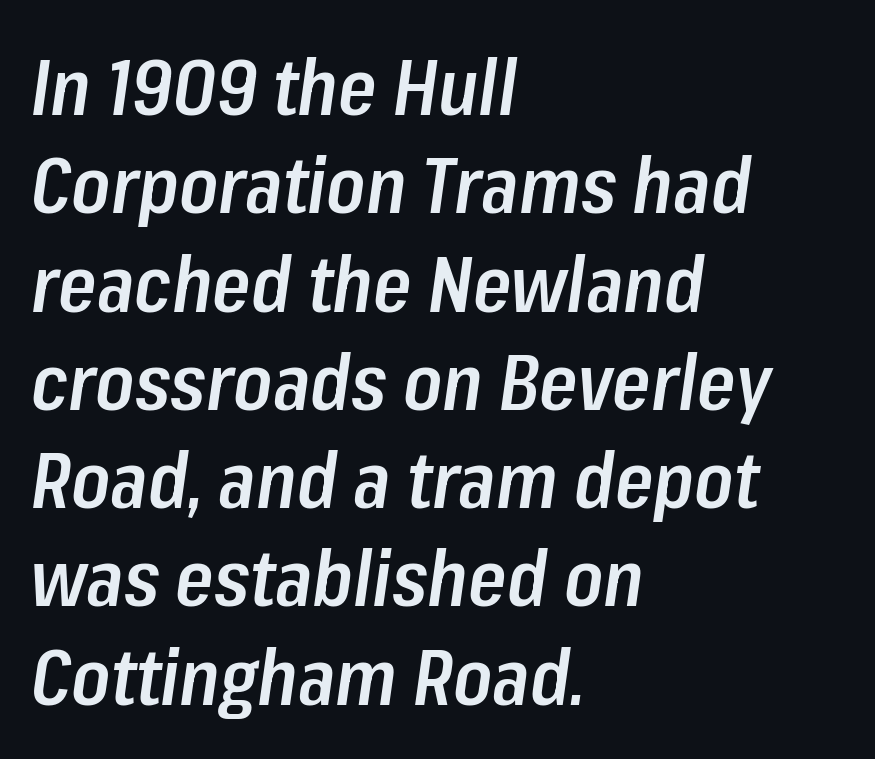
Q: Is the text bold? A: Semi-bold.
Q: Is the text italic (slanted)? A: Yes, it leans right by about 8 degrees.
Q: Is the text underlined? A: No.
Q: How is the paragraph aligned? A: Left-aligned.
Q: Is the spacing between letters normal or unusually wide? A: Normal.
Q: Is the spacing between lines tight, normal or loose? A: Normal.
Q: Width (condensed, normal, or wide)? A: Condensed.
Q: Stroke contrast? A: Low.
Q: x-height? A: Medium.
Q: Monospaced? A: No.
